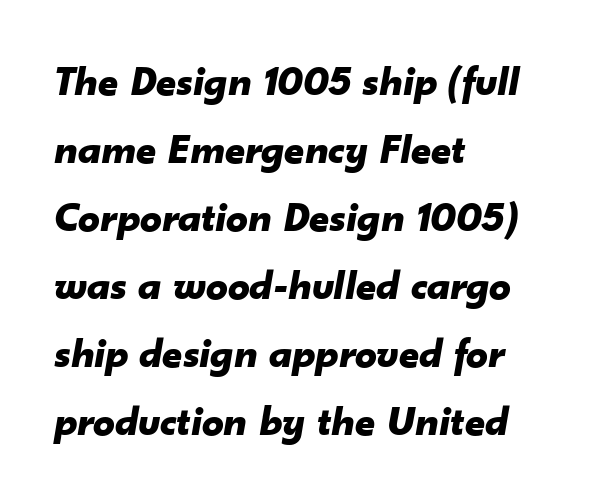
Q: Is the text bold? A: Yes.
Q: Is the text italic (slanted)? A: Yes, it leans right by about 10 degrees.
Q: Is the text underlined? A: No.
Q: How is the paragraph aligned? A: Left-aligned.
Q: Is the spacing between letters normal or unusually wide? A: Normal.
Q: Is the spacing between lines tight, normal or loose? A: Normal.
Q: Width (condensed, normal, or wide)? A: Normal.
Q: Stroke contrast? A: Low.
Q: x-height? A: Small.
Q: Monospaced? A: No.
